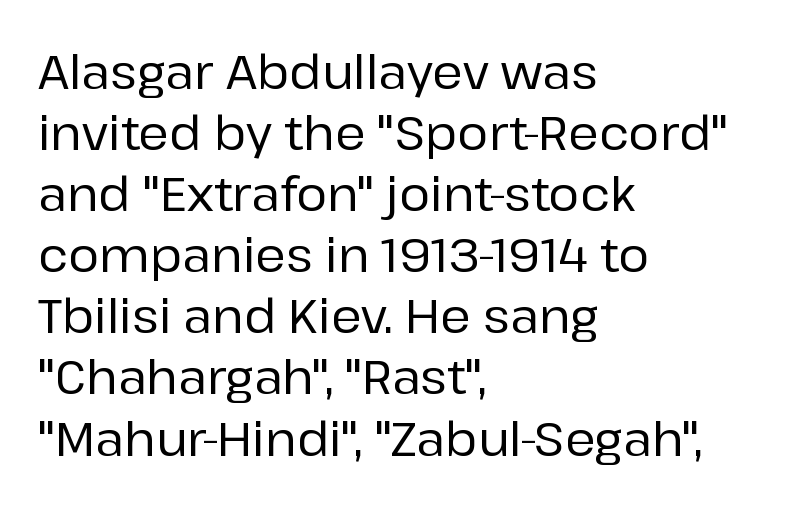
Anything drawn beneath the words? Only blank space. Successive baselines arrive at the customary interval. Alignment: flush left. Vertical strokes here are truly vertical. You could not count columns in this text — the font is proportionally spaced. This is sans-serif lettering, the kind often seen on screens and signage.
